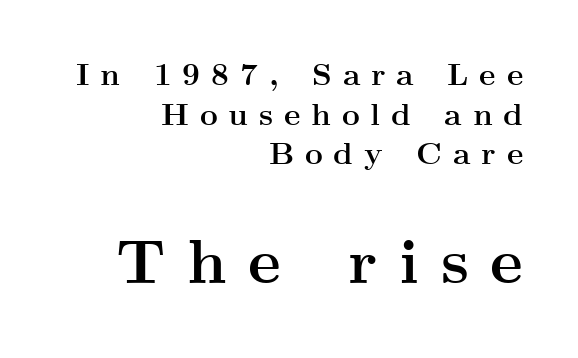
Q: Is the text bold? A: Yes.
Q: Is the text italic (slanted)? A: No, it is upright.
Q: Is the typeface a serif or a sans-serif typeface? A: Serif.
Q: Is the text underlined? A: No.
Q: How is the paragraph aligned? A: Right-aligned.
Q: Is the spacing between letters normal or unusually wide? A: Unusually wide.
Q: Is the spacing between lines tight, normal or loose? A: Normal.
Q: Which block of text is set in a larger size, the first (top) or the second (bottom)? A: The second (bottom) one.
Q: Width (condensed, normal, or wide)? A: Wide.
Q: Stroke contrast? A: Medium.
Q: x-height? A: Small.
Q: Monospaced? A: No.
